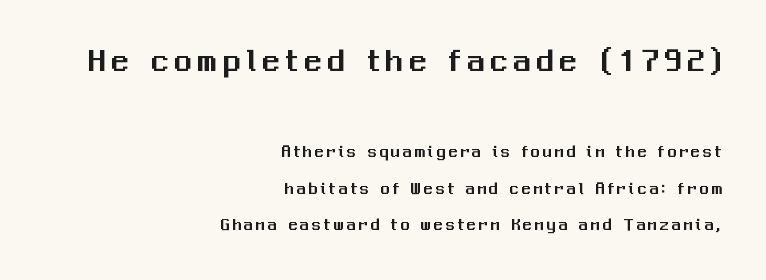
The image shows 35 px sans-serif type, upright; set right-aligned, loose line spacing (2.03x), not underlined; the first (top) block is 1.94x larger; medium stroke contrast and a medium x-height.
